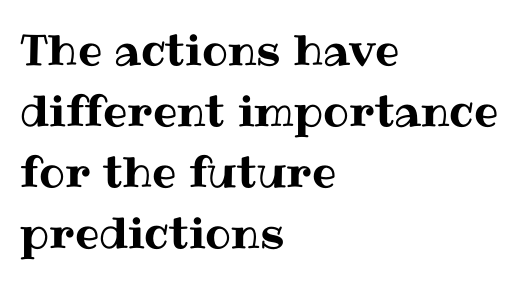
The image shows 43 px text type, upright; set left-aligned, normal line spacing (1.42x), normal letter spacing, not underlined; medium stroke contrast and a medium x-height.
